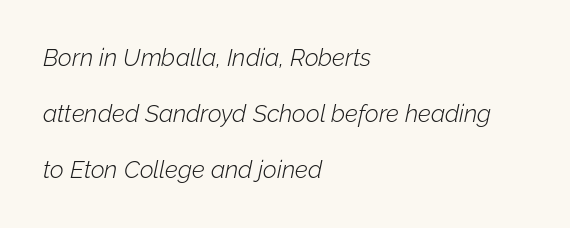
Q: Is the text bold? A: No.
Q: Is the text italic (slanted)? A: Yes, it leans right by about 12 degrees.
Q: Is the text underlined? A: No.
Q: How is the paragraph aligned? A: Left-aligned.
Q: Is the spacing between letters normal or unusually wide? A: Normal.
Q: Is the spacing between lines tight, normal or loose? A: Loose.
